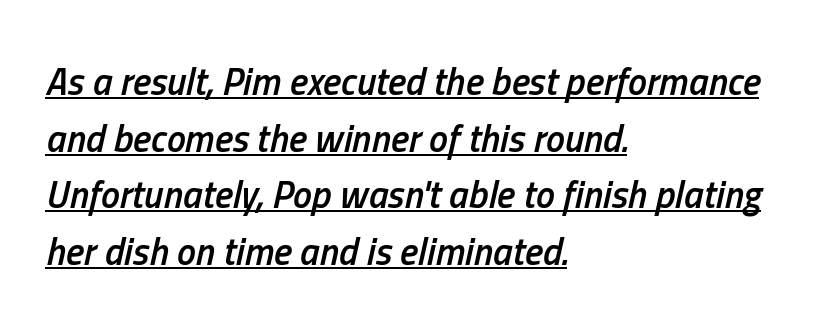
The image shows 38 px semibold, condensed type, italic (leaning right); set left-aligned, normal line spacing (1.49x), normal letter spacing, underlined; low stroke contrast and a medium x-height.
